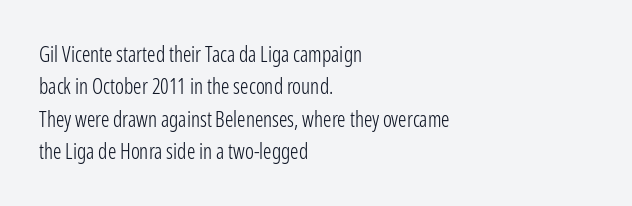
{"italic": "no", "bold": "no", "underline": "no", "align": "left", "line_spacing": "normal", "line_spacing_ratio": 1.54, "letter_spacing": "normal", "letter_spacing_em": 0.0, "glyph_px": 21}
